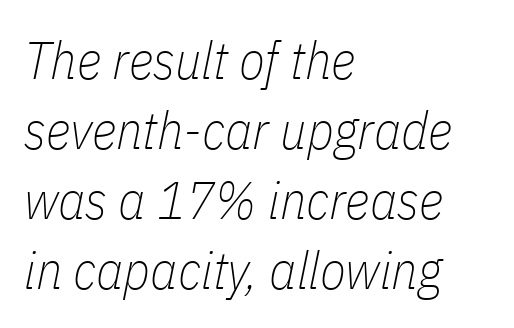
Q: Is the text bold? A: No.
Q: Is the text italic (slanted)? A: Yes, it leans right by about 11 degrees.
Q: Is the text underlined? A: No.
Q: How is the paragraph aligned? A: Left-aligned.
Q: Is the spacing between letters normal or unusually wide? A: Normal.
Q: Is the spacing between lines tight, normal or loose? A: Normal.
Q: Width (condensed, normal, or wide)? A: Condensed.
Q: Stroke contrast? A: Low.
Q: x-height? A: Medium.
Q: Monospaced? A: No.
